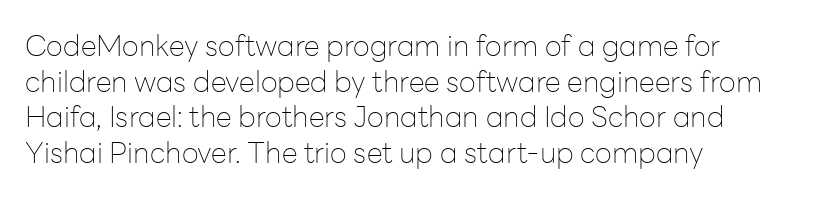
This rendering employs a face without finishing strokes, i.e., a sans-serif. Compared with a typical body face, this is equally light or lighter still. The lines in this sample share a left origin and differ only in where they stop. These lines are rendered in a variable-pitch font. Vertical strokes here are truly vertical.
